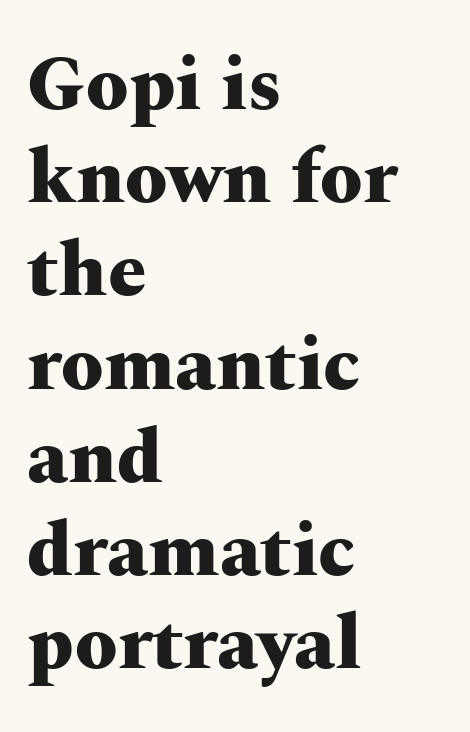
Q: Is the text bold? A: Yes.
Q: Is the text italic (slanted)? A: No, it is upright.
Q: Is the typeface a serif or a sans-serif typeface? A: Serif.
Q: Is the text underlined? A: No.
Q: How is the paragraph aligned? A: Left-aligned.
Q: Is the spacing between letters normal or unusually wide? A: Normal.
Q: Width (condensed, normal, or wide)? A: Wide.
Q: Stroke contrast? A: Medium.
Q: x-height? A: Medium.
Q: Monospaced? A: No.
